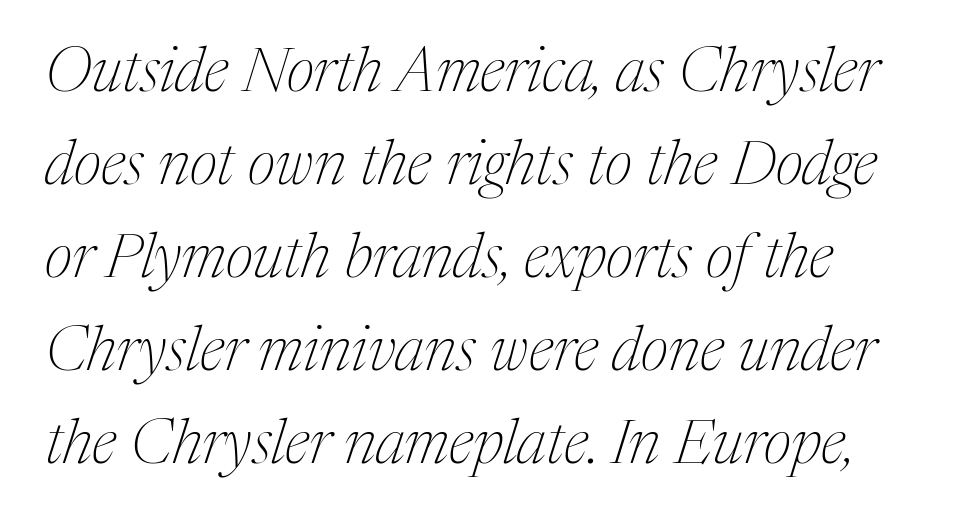
{"serif": "yes", "italic": "yes", "lean": "right", "slant_degrees": 17, "bold": "no", "weight": "thin", "width": "normal", "stroke_contrast": "medium", "x_height": "medium", "monospaced": "no", "underline": "no", "line_spacing": "normal", "line_spacing_ratio": 1.5, "letter_spacing": "normal", "letter_spacing_em": 0.0, "glyph_px": 62}
